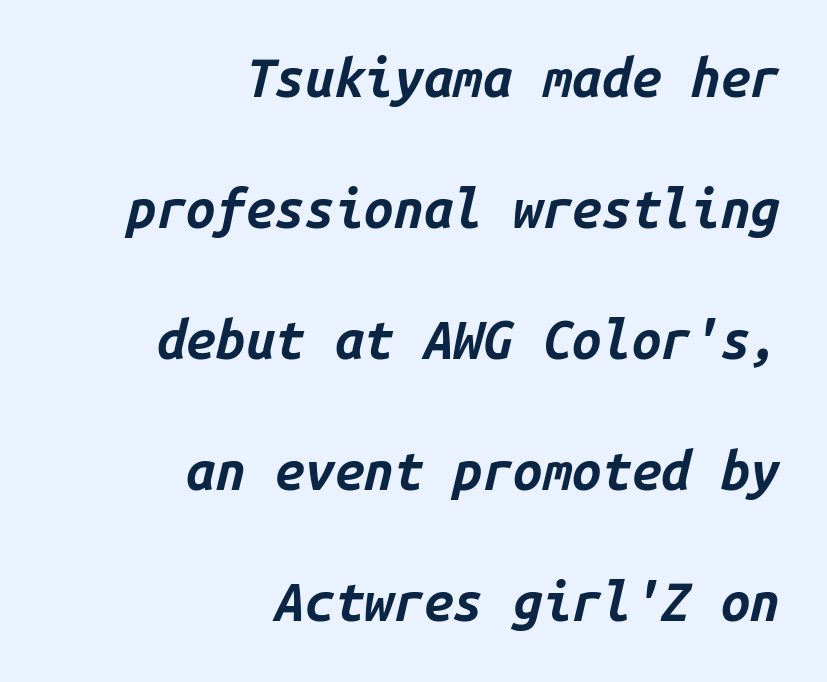
The image shows 53 px bold type, italic (leaning right), monospaced; set right-aligned, loose line spacing (2.47x), normal letter spacing, not underlined; low stroke contrast and a medium x-height.
